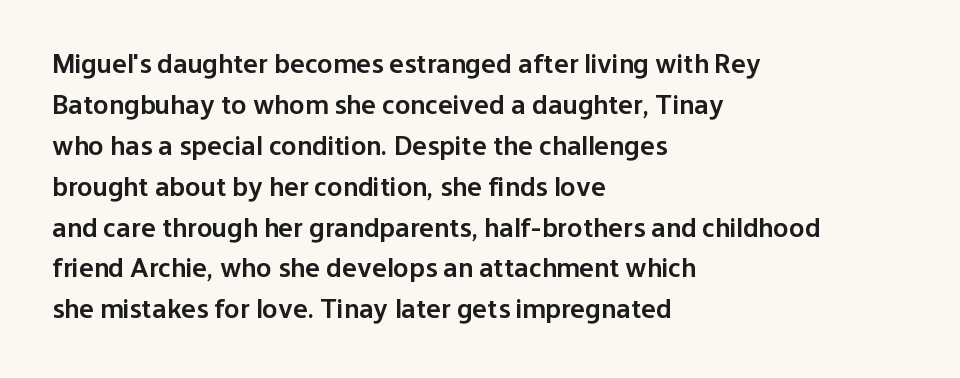
Bold? Not quite — semibold, heavier than regular but stopping short. This rendering features lettering with no underline. How are the letters spaced? Ordinarily, with no added tracking. Leading matches the norm, producing a regular column. You could not count columns in this text — the font is proportionally spaced. These lines are set flush left with a ragged right edge.
